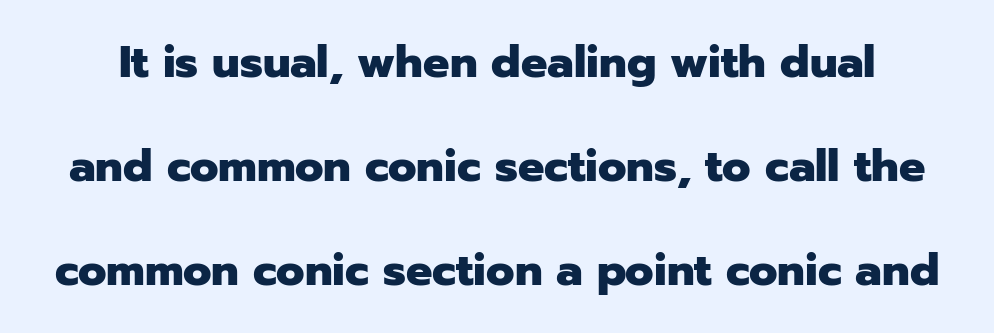
Q: Is the text bold? A: Yes.
Q: Is the text italic (slanted)? A: No, it is upright.
Q: Is the typeface a serif or a sans-serif typeface? A: Sans-serif.
Q: Is the text underlined? A: No.
Q: Is the spacing between letters normal or unusually wide? A: Normal.
Q: Is the spacing between lines tight, normal or loose? A: Loose.
Q: Width (condensed, normal, or wide)? A: Normal.
Q: Stroke contrast? A: Low.
Q: x-height? A: Medium.
Q: Monospaced? A: No.
